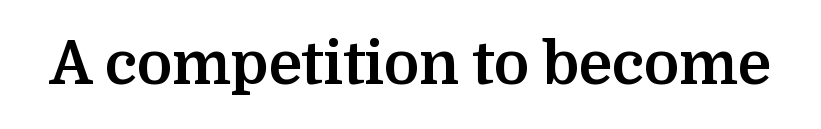
The image shows 59 px bold serif type, upright; set normal letter spacing, not underlined; medium stroke contrast and a medium x-height.
